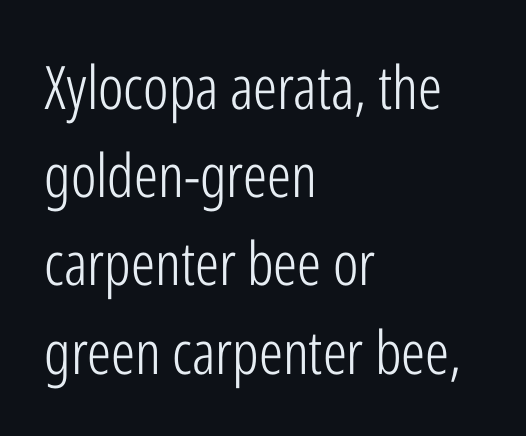
The type family on display is of the sans-serif kind. No extra ink here — the face is not bold. Horizontal bands of white between lines are of average thickness. This rendering features lettering with no underline.
